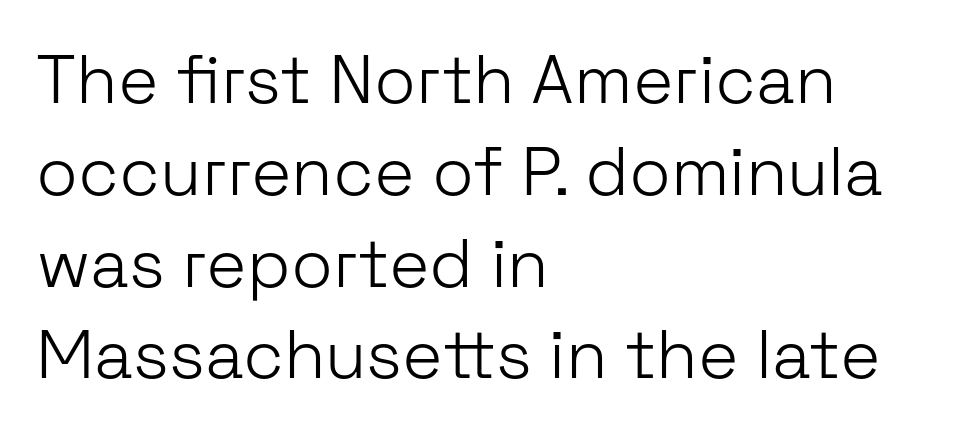
The image shows 68 px light sans-serif type, upright; set left-aligned, normal line spacing (1.35x), normal letter spacing, not underlined; low stroke contrast and a medium x-height.
